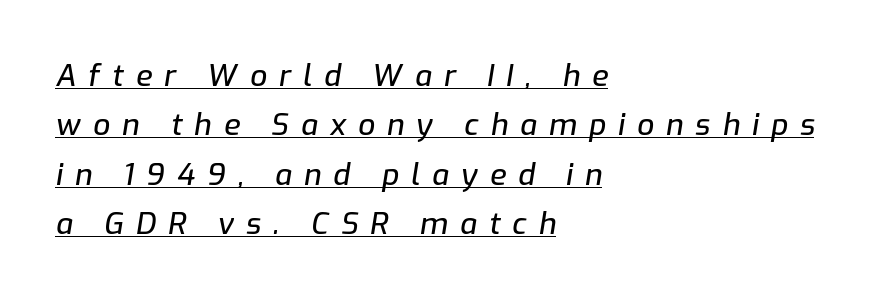
The typography opts for an oblique posture over an upright one. Is this a fixed-width face? No — the glyphs have proportional, varying widths. The tracking reads as deliberately expanded to a designer's eye. These lines are set flush left with a ragged right edge. A normal amount of white space separates one row of letters from the next.
